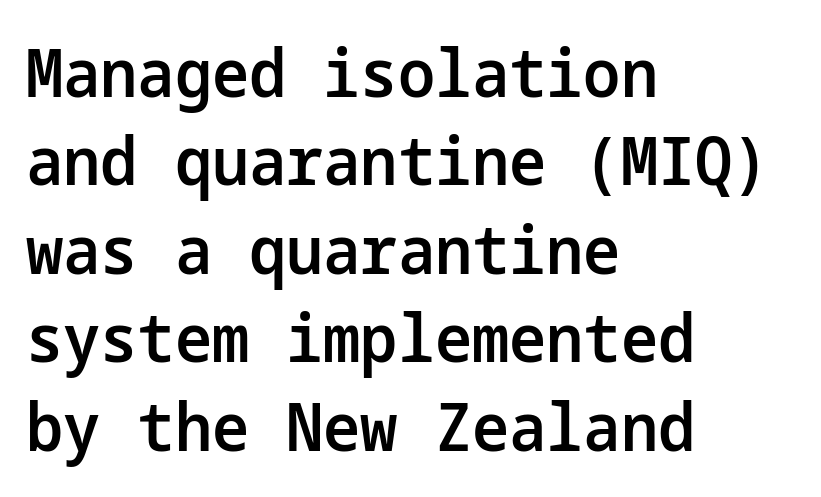
The image shows 66 px semibold sans-serif type, upright; set left-aligned, normal line spacing (1.34x), normal letter spacing, not underlined; low stroke contrast and a medium x-height.
